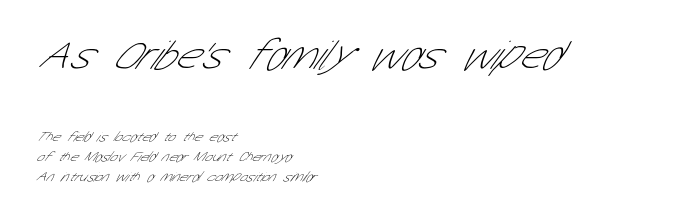
Q: Is the text bold? A: No.
Q: Is the typeface a serif or a sans-serif typeface? A: Sans-serif.
Q: Is the text underlined? A: No.
Q: How is the paragraph aligned? A: Left-aligned.
Q: Is the spacing between letters normal or unusually wide? A: Normal.
Q: Is the spacing between lines tight, normal or loose? A: Normal.
Q: Which block of text is set in a larger size, the first (top) or the second (bottom)? A: The first (top) one.
Q: Width (condensed, normal, or wide)? A: Condensed.
Q: Stroke contrast? A: Low.
Q: x-height? A: Medium.
Q: Monospaced? A: No.
